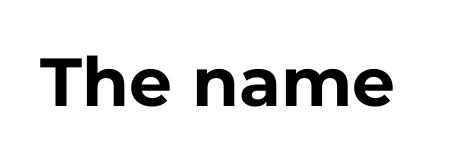
Q: Is the text bold? A: Yes.
Q: Is the text italic (slanted)? A: No, it is upright.
Q: Is the typeface a serif or a sans-serif typeface? A: Sans-serif.
Q: Is the text underlined? A: No.
Q: Is the spacing between letters normal or unusually wide? A: Normal.
Q: Width (condensed, normal, or wide)? A: Normal.
Q: Stroke contrast? A: Low.
Q: x-height? A: Medium.
Q: Monospaced? A: No.
